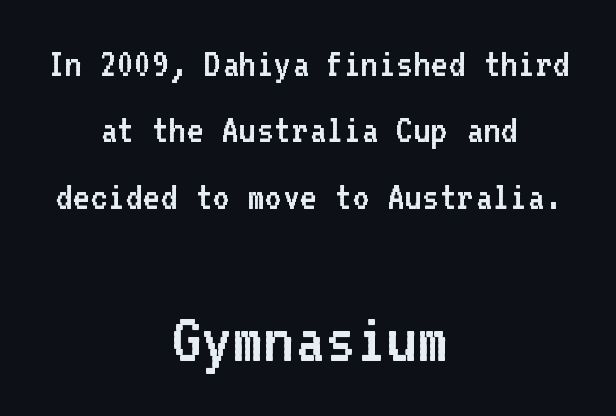
Q: Is the text bold? A: No.
Q: Is the text italic (slanted)? A: No, it is upright.
Q: Is the typeface a serif or a sans-serif typeface? A: Sans-serif.
Q: Is the text underlined? A: No.
Q: How is the paragraph aligned? A: Centered.
Q: Is the spacing between letters normal or unusually wide? A: Normal.
Q: Is the spacing between lines tight, normal or loose? A: Normal.
Q: Which block of text is set in a larger size, the first (top) or the second (bottom)? A: The second (bottom) one.
Q: Width (condensed, normal, or wide)? A: Normal.
Q: Stroke contrast? A: Low.
Q: x-height? A: Medium.
Q: Monospaced? A: Yes.
